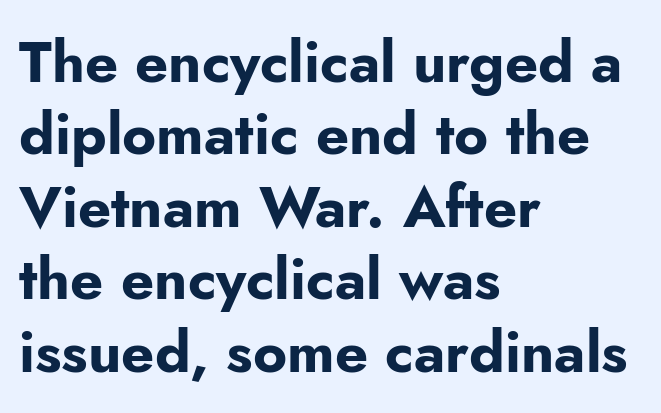
Q: Is the text bold? A: Yes.
Q: Is the text italic (slanted)? A: No, it is upright.
Q: Is the typeface a serif or a sans-serif typeface? A: Sans-serif.
Q: Is the text underlined? A: No.
Q: How is the paragraph aligned? A: Left-aligned.
Q: Is the spacing between letters normal or unusually wide? A: Normal.
Q: Is the spacing between lines tight, normal or loose? A: Normal.
Q: Width (condensed, normal, or wide)? A: Normal.
Q: Stroke contrast? A: Low.
Q: x-height? A: Small.
Q: Monospaced? A: No.
